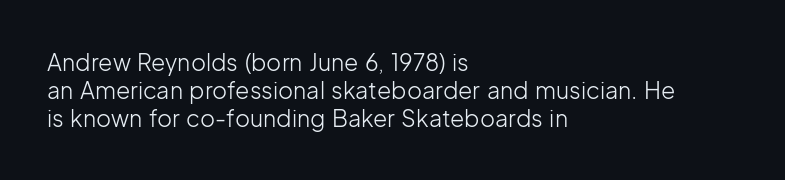
{"italic": "no", "bold": "no", "underline": "no", "align": "left", "line_spacing_ratio": 1.21, "letter_spacing": "normal", "letter_spacing_em": 0.0, "glyph_px": 23}
